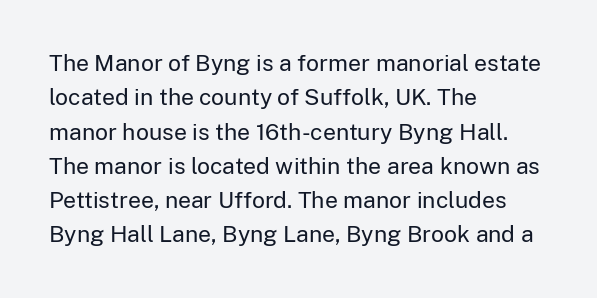
{"italic": "no", "bold": "no", "underline": "no", "align": "left", "line_spacing": "normal", "line_spacing_ratio": 1.49, "letter_spacing": "normal", "letter_spacing_em": 0.0, "glyph_px": 23}
